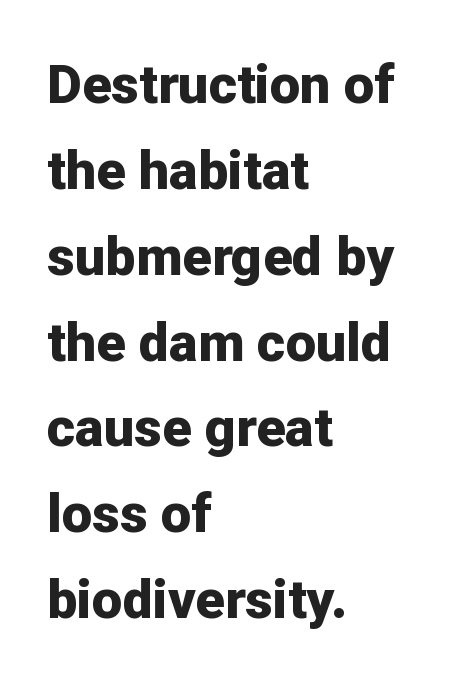
The image shows 54 px bold sans-serif type, upright; set left-aligned, normal line spacing (1.59x), normal letter spacing, not underlined; low stroke contrast and a medium x-height.
